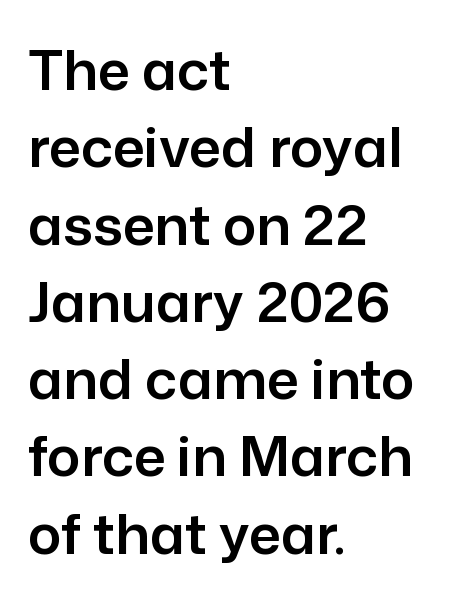
{"serif": "no", "italic": "no", "width": "normal", "stroke_contrast": "low", "x_height": "medium", "monospaced": "no", "underline": "no", "align": "left", "line_spacing": "normal", "line_spacing_ratio": 1.38, "letter_spacing": "normal", "letter_spacing_em": 0.0, "glyph_px": 56}
